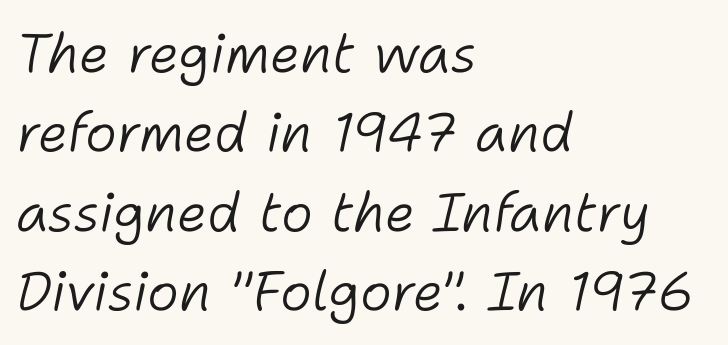
The image shows 54 px light type, italic (leaning right); set left-aligned, normal line spacing (1.47x), normal letter spacing, not underlined; low stroke contrast and a medium x-height.
